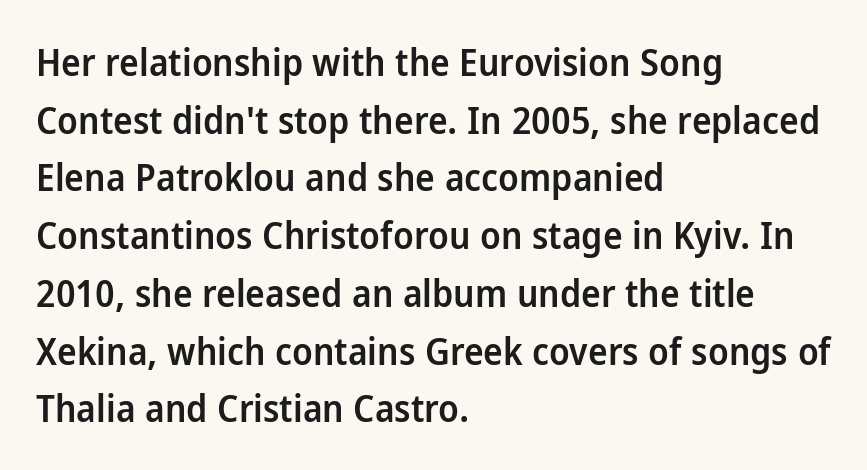
The letters are semibold — heavier than regular but short of a full bold. Each letter keeps its own natural width here, so spacing adapts to shape. Compared with typical body copy, the letter spacing here is the same. The specimen reads as upright at a glance. Honestly, the row spacing looks completely unremarkable. The letters carry no serifs — their stems end cleanly without finishing strokes.
